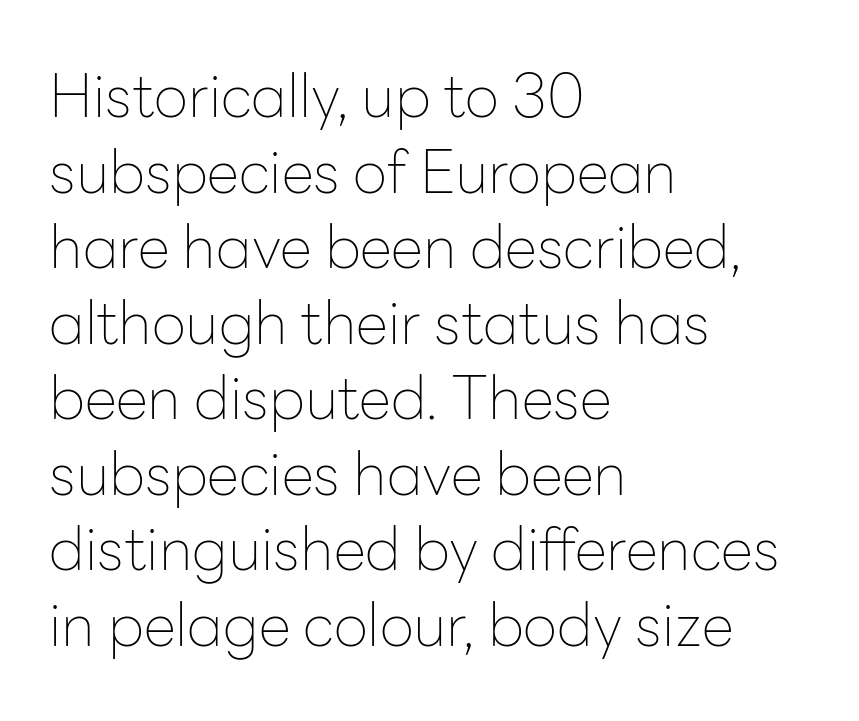
{"serif": "no", "italic": "no", "bold": "no", "weight": "thin", "width": "normal", "stroke_contrast": "low", "x_height": "medium", "monospaced": "no", "underline": "no", "align": "left", "line_spacing": "normal", "line_spacing_ratio": 1.28, "letter_spacing": "normal", "letter_spacing_em": 0.0, "glyph_px": 59}
